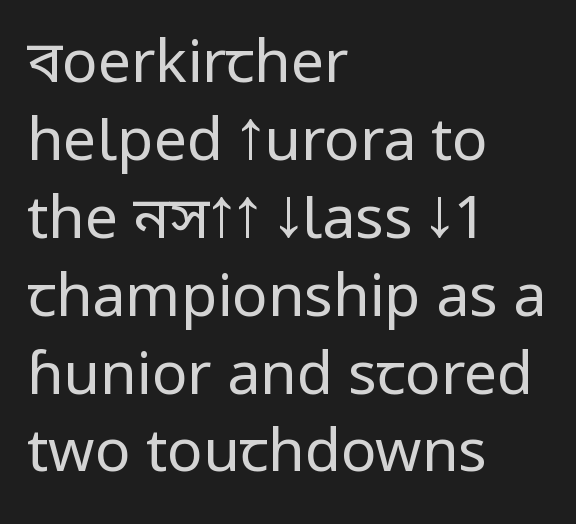
Vertical stems look standard width or narrower in stroke. It's the straight-up-and-down kind of type. The area under the type is left untouched. Does the leading feel generous? No, just average. Caption: multi-line text, flush left, ragged right.
